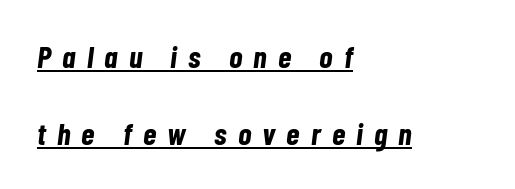
Q: Is the text bold? A: Yes.
Q: Is the text italic (slanted)? A: Yes, it leans right by about 7 degrees.
Q: Is the text underlined? A: Yes.
Q: How is the paragraph aligned? A: Left-aligned.
Q: Is the spacing between letters normal or unusually wide? A: Unusually wide.
Q: Is the spacing between lines tight, normal or loose? A: Loose.
Q: Width (condensed, normal, or wide)? A: Condensed.
Q: Stroke contrast? A: Low.
Q: x-height? A: Medium.
Q: Monospaced? A: No.
